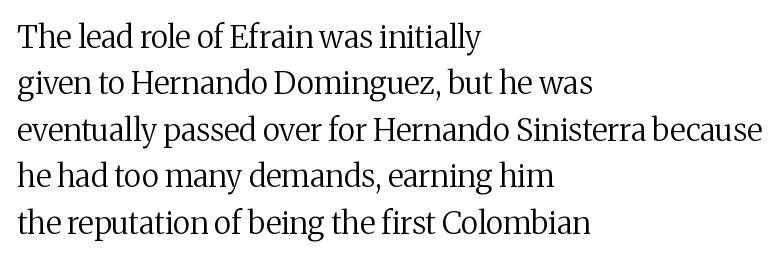
{"serif": "yes", "italic": "no", "bold": "no", "weight": "regular", "width": "normal", "stroke_contrast": "medium", "x_height": "medium", "monospaced": "no", "underline": "no", "align": "left", "line_spacing": "normal", "line_spacing_ratio": 1.5, "letter_spacing": "normal", "letter_spacing_em": 0.0, "glyph_px": 31}
